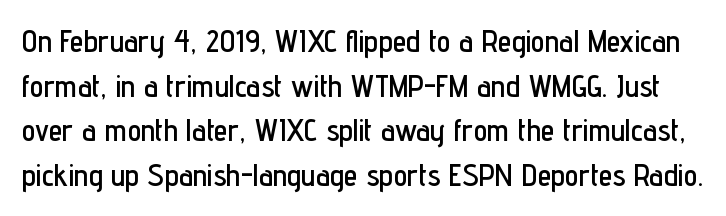
No extra tracking has been applied to these lines. The line-height multiplier appears to be the usual default. The letters advance in unequal steps, a hallmark of proportional type. Every stem runs plumb, perpendicular to the baseline.
